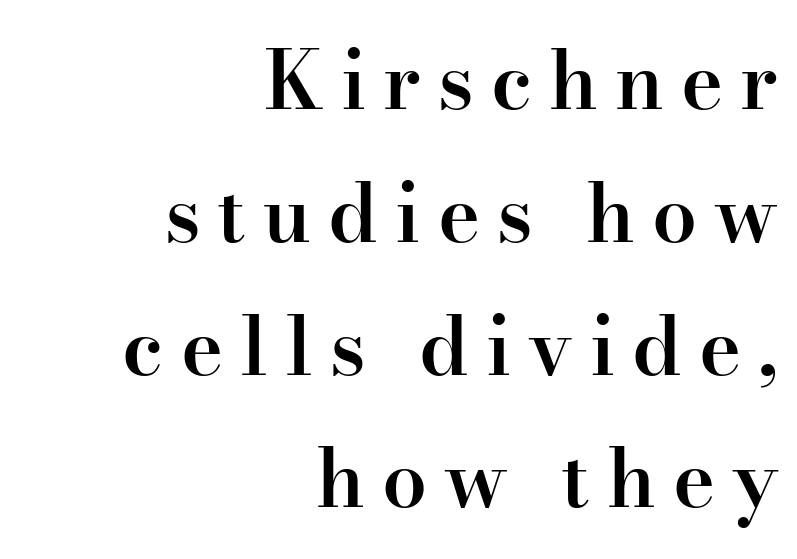
Q: Is the text bold? A: Semi-bold.
Q: Is the text italic (slanted)? A: No, it is upright.
Q: Is the typeface a serif or a sans-serif typeface? A: Serif.
Q: Is the text underlined? A: No.
Q: How is the paragraph aligned? A: Right-aligned.
Q: Is the spacing between letters normal or unusually wide? A: Unusually wide.
Q: Is the spacing between lines tight, normal or loose? A: Normal.
Q: Width (condensed, normal, or wide)? A: Normal.
Q: Stroke contrast? A: High.
Q: x-height? A: Small.
Q: Monospaced? A: No.
